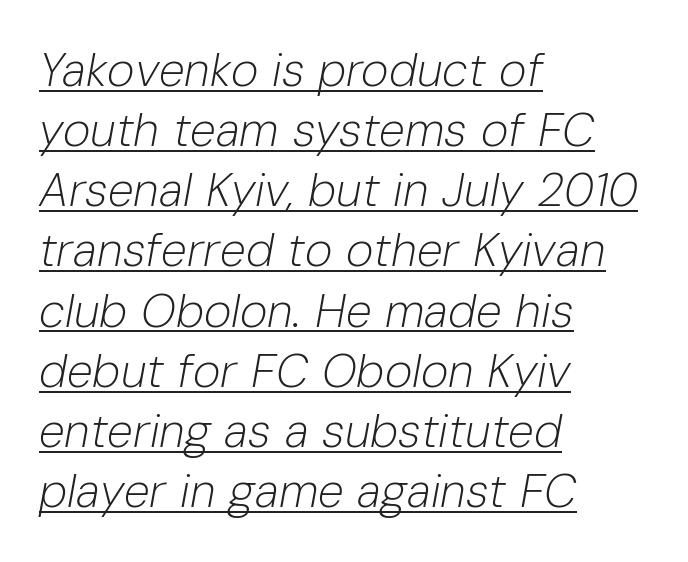
Vertical spacing — default. This sample carries an underscore along the baseline area. If you drew a ruler down the left edge, every line would touch it. Character widths vary here, with narrow letters taking less room than wide ones. The font's italic variant was chosen for this text.
